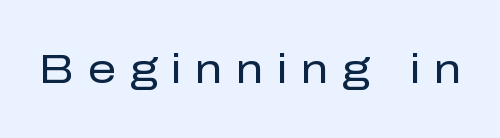
The image shows 40 px regular-weight sans-serif type, upright; set unusually wide letter spacing (+0.34 em), not underlined; low stroke contrast and a medium x-height.
